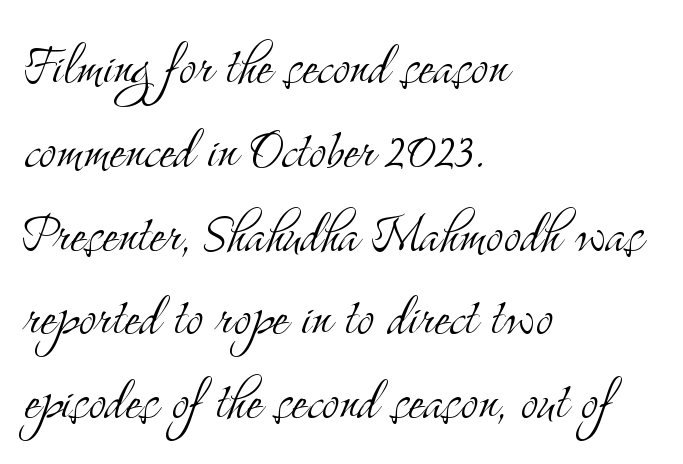
{"serif": "yes", "bold": "no", "weight": "light", "width": "condensed", "stroke_contrast": "medium", "x_height": "small", "monospaced": "no", "underline": "no", "align": "left", "line_spacing": "normal", "line_spacing_ratio": 1.27, "letter_spacing": "normal", "letter_spacing_em": 0.0, "glyph_px": 66}
